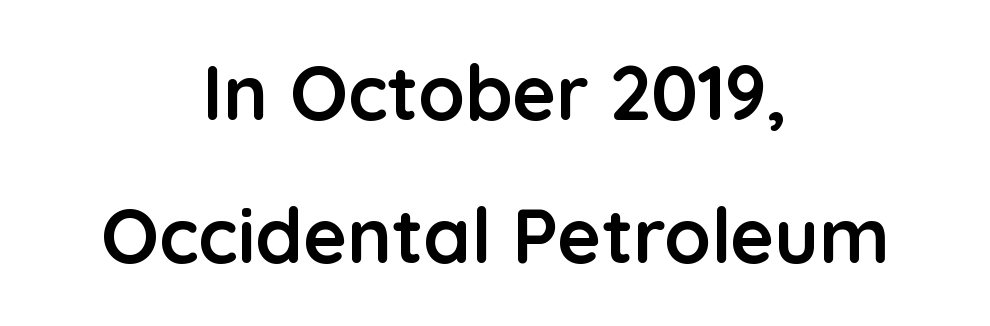
{"serif": "no", "italic": "no", "bold": "yes", "weight": "semibold", "width": "normal", "stroke_contrast": "low", "x_height": "medium", "monospaced": "no", "underline": "no", "align": "center", "line_spacing_ratio": 1.88, "letter_spacing": "normal", "letter_spacing_em": 0.0, "glyph_px": 76}
